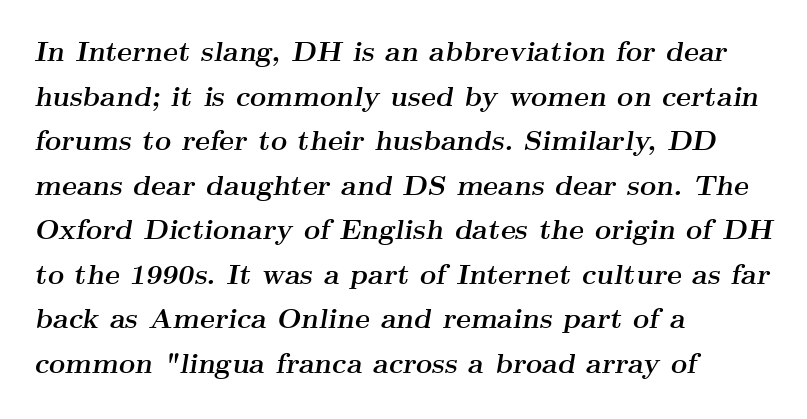
The image shows 28 px semibold, wide serif type, italic (leaning right); set left-aligned, normal line spacing (1.59x), normal letter spacing, not underlined; medium stroke contrast and a small x-height.
